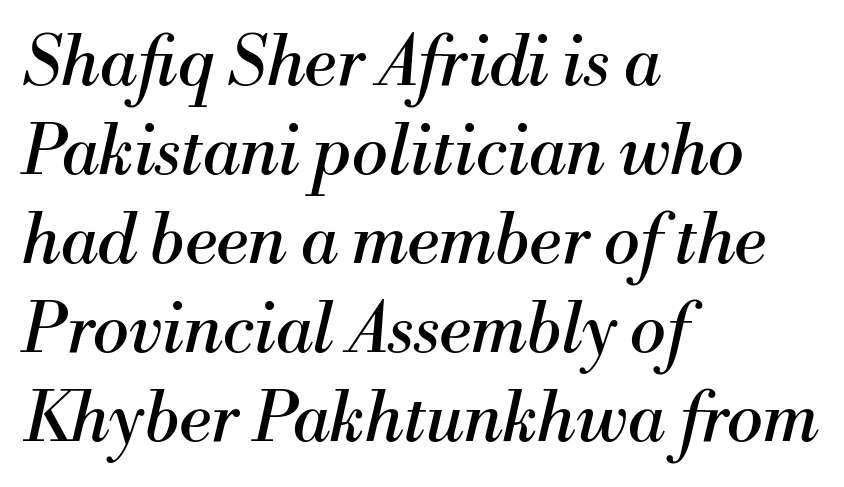
{"serif": "yes", "italic": "yes", "lean": "right", "slant_degrees": 13, "bold": "no", "weight": "regular", "width": "normal", "stroke_contrast": "medium", "x_height": "small", "monospaced": "no", "underline": "no", "align": "left", "line_spacing": "normal", "line_spacing_ratio": 1.31, "letter_spacing": "normal", "letter_spacing_em": 0.0, "glyph_px": 68}
